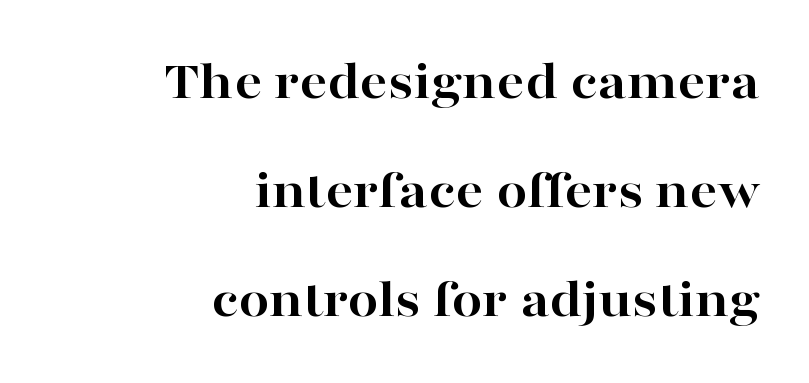
The image shows 55 px bold, wide serif type, upright; set right-aligned, loose line spacing (1.98x), normal letter spacing, not underlined; high stroke contrast and a medium x-height.
